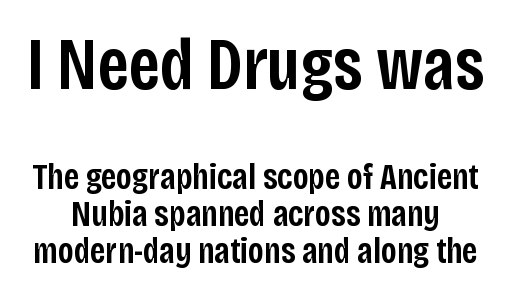
Q: Is the text bold? A: Semi-bold.
Q: Is the text italic (slanted)? A: No, it is upright.
Q: Is the typeface a serif or a sans-serif typeface? A: Sans-serif.
Q: Is the text underlined? A: No.
Q: Is the spacing between letters normal or unusually wide? A: Normal.
Q: Is the spacing between lines tight, normal or loose? A: Tight.
Q: Which block of text is set in a larger size, the first (top) or the second (bottom)? A: The first (top) one.
Q: Width (condensed, normal, or wide)? A: Condensed.
Q: Stroke contrast? A: Low.
Q: x-height? A: Large.
Q: Monospaced? A: No.
